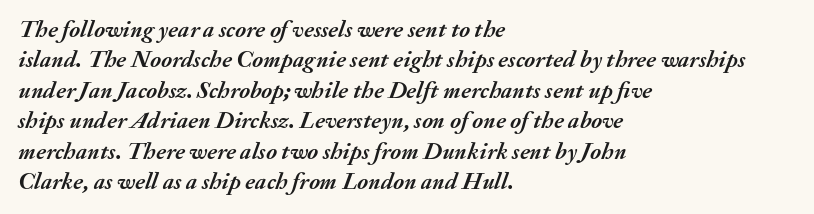
The image shows 24 px bold type, italic (leaning right); set left-aligned, normal line spacing (1.27x), normal letter spacing, not underlined.
